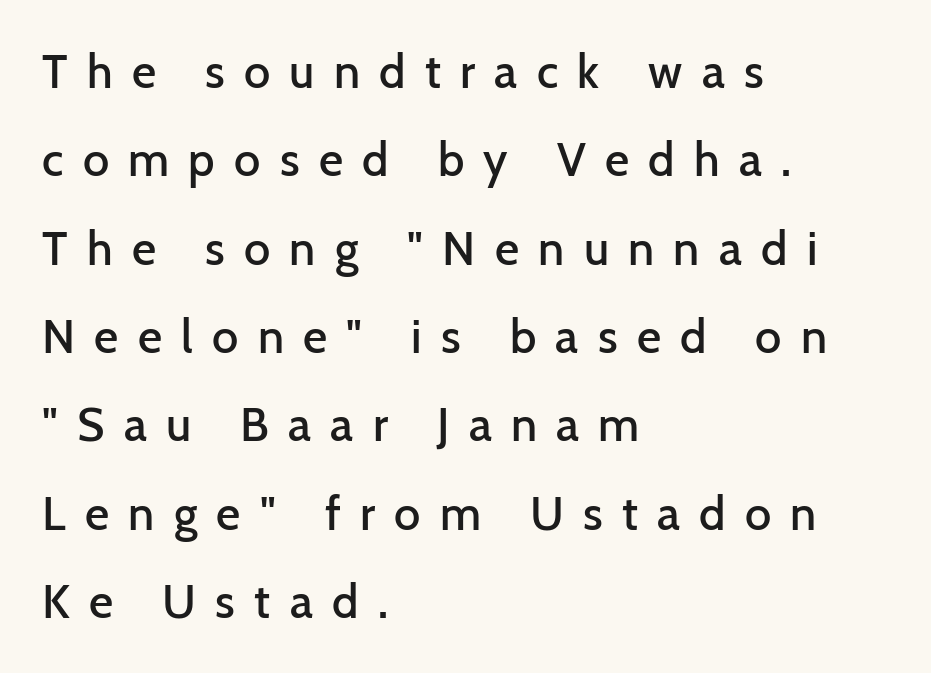
The image shows 47 px semibold sans-serif type, upright; set left-aligned, line spacing 1.88x, unusually wide letter spacing (+0.41 em), not underlined; low stroke contrast and a medium x-height.
